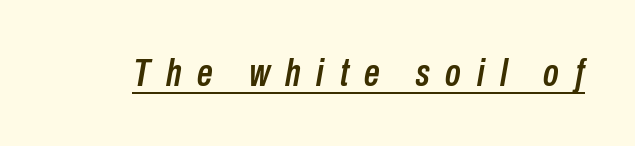
The image shows 39 px condensed type, italic (leaning right); set unusually wide letter spacing (+0.4 em), underlined; low stroke contrast and a medium x-height.
